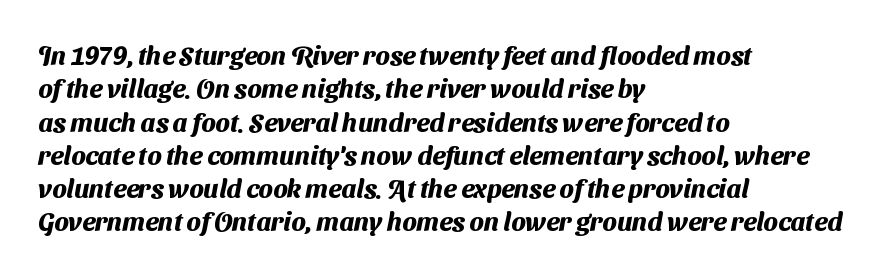
The image shows 26 px bold type; set left-aligned, normal line spacing (1.28x), normal letter spacing, not underlined.
